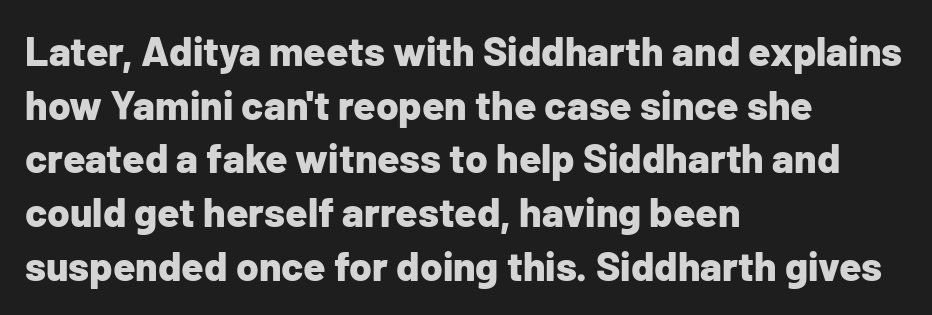
The string is rendered with underlining switched off. The font is running at its bold setting. Vertical strokes here are truly vertical. Normally led — the rows are evenly, conventionally spaced.
